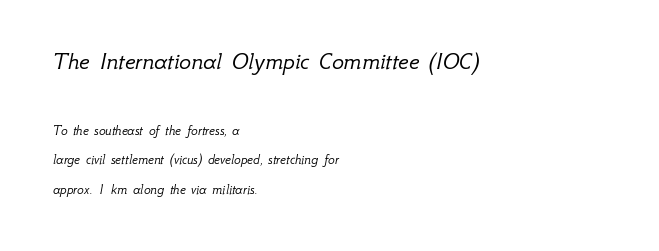
Q: Is the text bold? A: No.
Q: Is the text italic (slanted)? A: Yes, it leans right by about 12 degrees.
Q: Is the text underlined? A: No.
Q: How is the paragraph aligned? A: Left-aligned.
Q: Is the spacing between letters normal or unusually wide? A: Normal.
Q: Is the spacing between lines tight, normal or loose? A: Loose.
Q: Which block of text is set in a larger size, the first (top) or the second (bottom)? A: The first (top) one.
